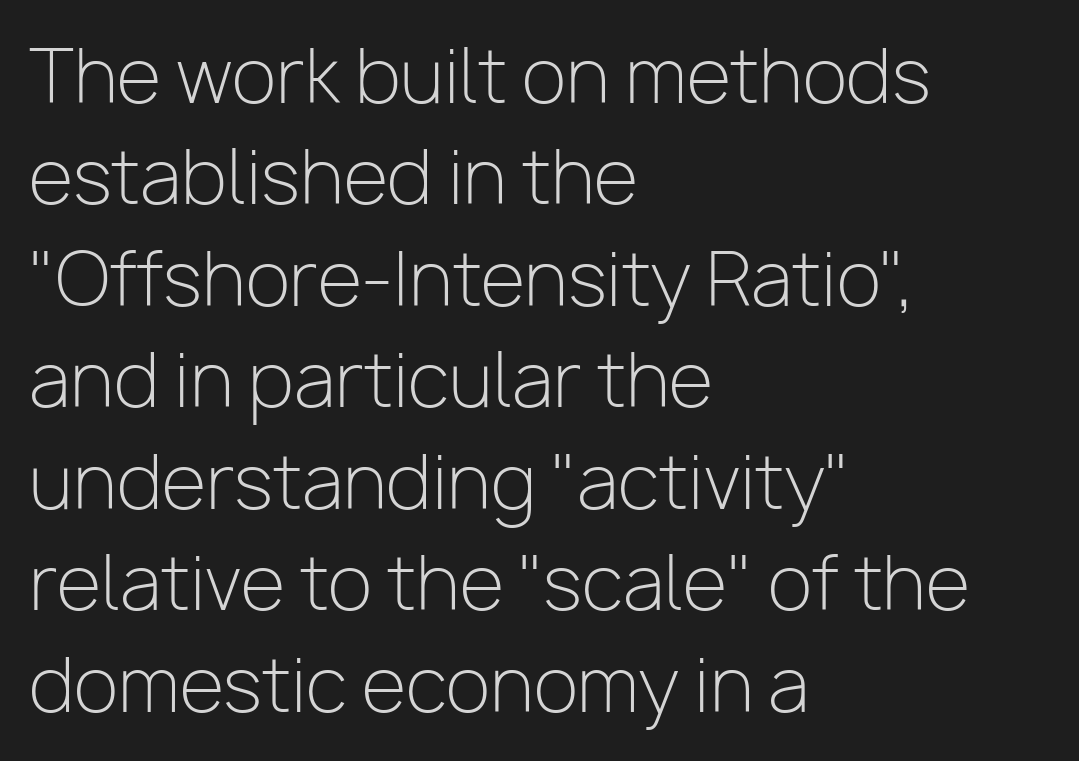
The image shows 73 px light sans-serif type, upright; set left-aligned, normal line spacing (1.39x), normal letter spacing, not underlined; low stroke contrast and a medium x-height.
